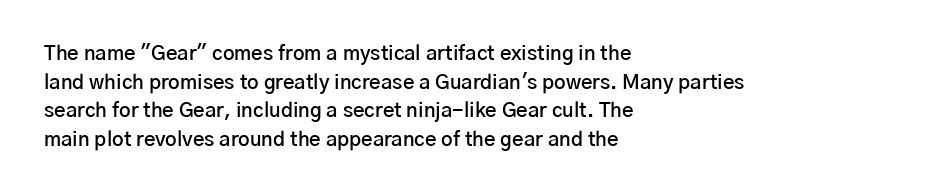
Q: Is the text bold? A: Semi-bold.
Q: Is the text italic (slanted)? A: No, it is upright.
Q: Is the text underlined? A: No.
Q: How is the paragraph aligned? A: Left-aligned.
Q: Is the spacing between letters normal or unusually wide? A: Normal.
Q: Is the spacing between lines tight, normal or loose? A: Normal.
